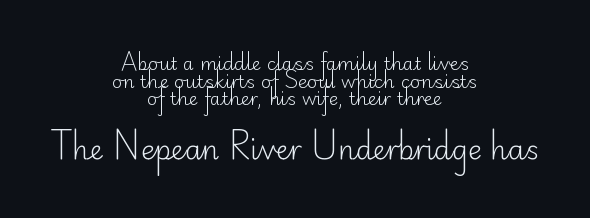
{"italic": "no", "bold": "no", "underline": "no", "align": "center", "line_spacing": "tight", "line_spacing_ratio": 0.98, "letter_spacing": "normal", "letter_spacing_em": 0.0, "larger_block": "second", "size_ratio": 1.5, "glyph_px": 27}
